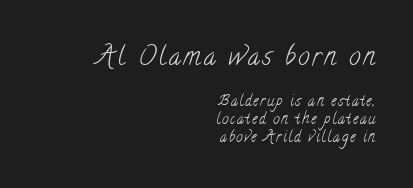
The image shows 26 px text type; set right-aligned, line spacing 1.2x, not underlined; the first (top) block is 1.73x larger.
